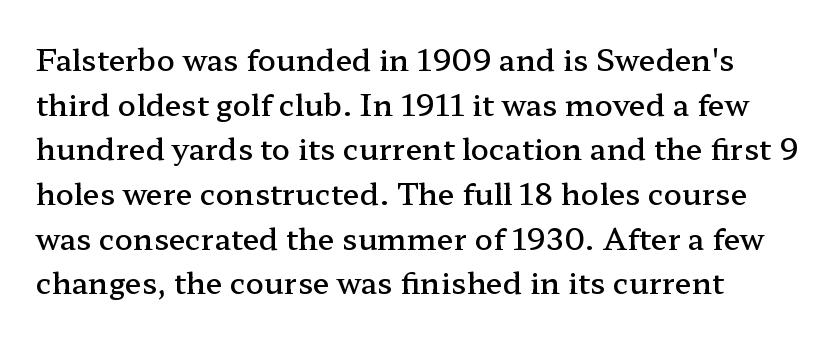
{"serif": "yes", "italic": "no", "bold": "semi", "weight": "semibold", "width": "wide", "stroke_contrast": "low", "x_height": "medium", "monospaced": "no", "underline": "no", "align": "left", "line_spacing": "normal", "line_spacing_ratio": 1.49, "letter_spacing": "normal", "letter_spacing_em": 0.0, "glyph_px": 30}
